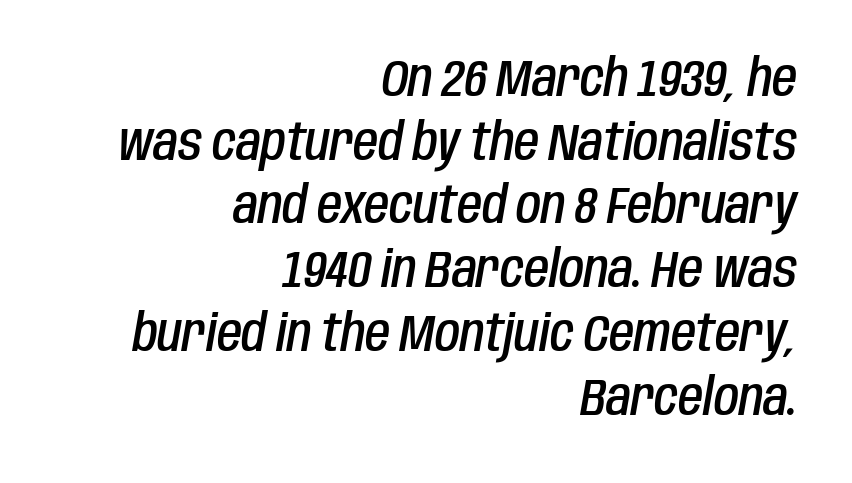
The image shows 51 px semibold, condensed type, italic (leaning right); set right-aligned, normal line spacing (1.25x), normal letter spacing, not underlined; low stroke contrast and a large x-height.
